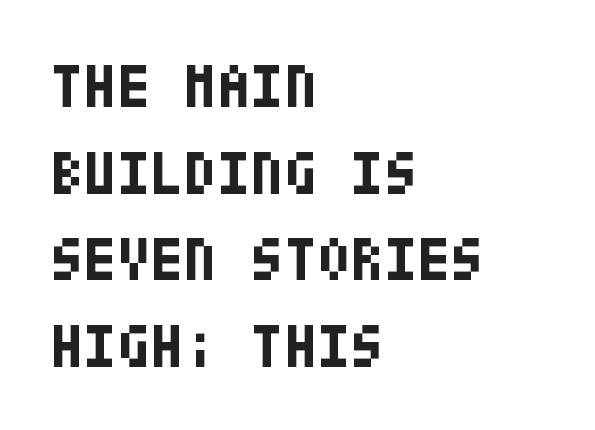
Compared with a centered layout, this one pins lines to the left instead. Is there any slant? The stems are plumb. Summary of vertical rhythm: regular, with standard interline spacing. Check where the strokes stop: nothing finishes them off — pure sans. On the weight axis this lands at bold, roughly 700.
